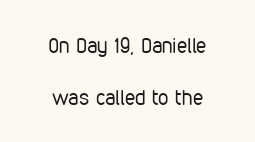
This sample trades compactness for vertical openness between lines. Which margin do the lines hug? Neither — every line sits in the middle. Ink coverage per letter is moderate at most. Check the space under the baseline: it is left empty. Letter spacing: default.
